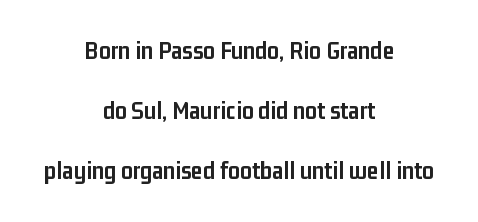
Q: Is the text bold? A: Yes.
Q: Is the text italic (slanted)? A: No, it is upright.
Q: Is the text underlined? A: No.
Q: How is the paragraph aligned? A: Centered.
Q: Is the spacing between letters normal or unusually wide? A: Normal.
Q: Is the spacing between lines tight, normal or loose? A: Loose.
